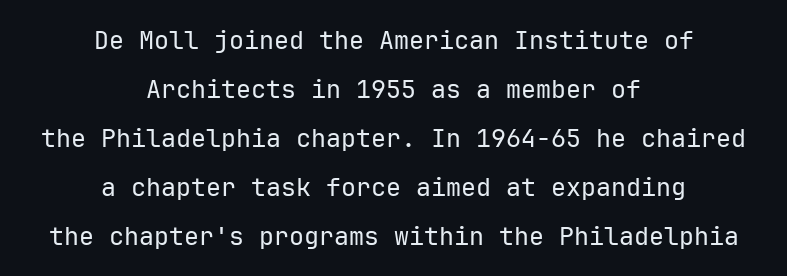
Q: Is the text bold? A: No.
Q: Is the text italic (slanted)? A: No, it is upright.
Q: Is the text underlined? A: No.
Q: How is the paragraph aligned? A: Centered.
Q: Is the spacing between letters normal or unusually wide? A: Normal.
Q: Is the spacing between lines tight, normal or loose? A: Loose.
